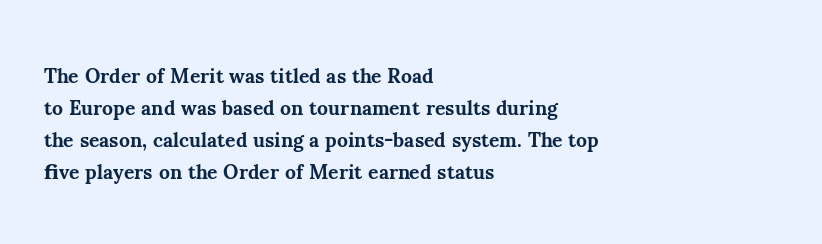
The image shows 20 px bold type, upright; set left-aligned, normal line spacing (1.6x), normal letter spacing, not underlined.
